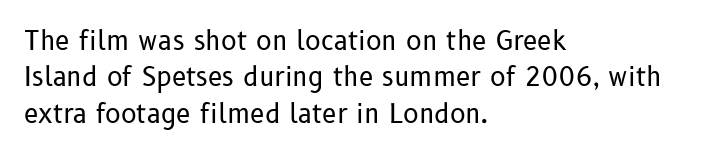
{"italic": "no", "bold": "no", "underline": "no", "align": "left", "line_spacing": "normal", "line_spacing_ratio": 1.4, "letter_spacing": "normal", "letter_spacing_em": 0.0, "glyph_px": 26}
